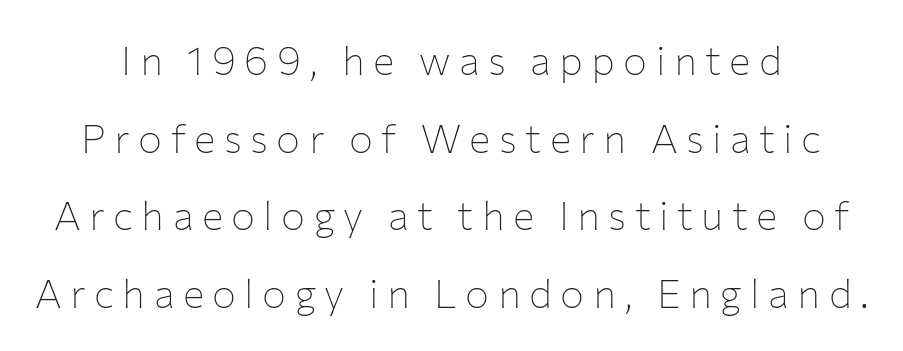
The image shows 40 px thin sans-serif type, upright; set loose line spacing (1.94x), unusually wide letter spacing (+0.21 em), not underlined; low stroke contrast and a medium x-height.
